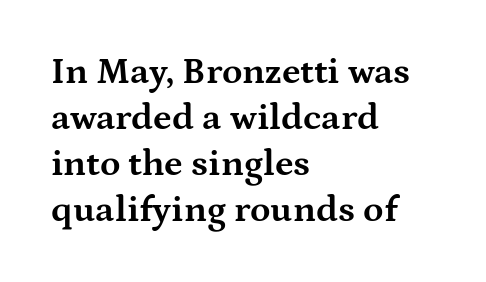
Q: Is the text bold? A: Yes.
Q: Is the text italic (slanted)? A: No, it is upright.
Q: Is the typeface a serif or a sans-serif typeface? A: Serif.
Q: Is the text underlined? A: No.
Q: How is the paragraph aligned? A: Left-aligned.
Q: Is the spacing between letters normal or unusually wide? A: Normal.
Q: Width (condensed, normal, or wide)? A: Wide.
Q: Stroke contrast? A: Medium.
Q: x-height? A: Medium.
Q: Monospaced? A: No.
